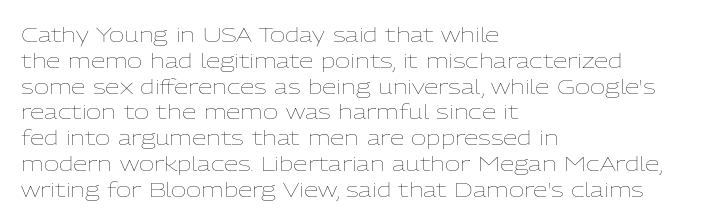
The image shows 21 px text type, upright; set left-aligned, line spacing 1.23x, normal letter spacing, not underlined.
